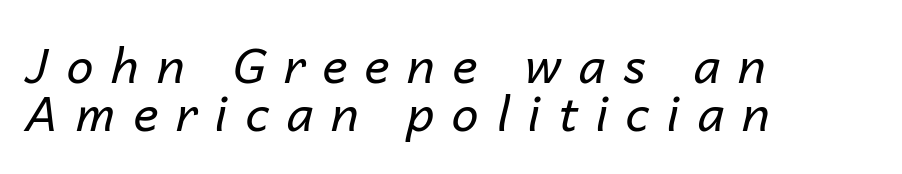
{"italic": "yes", "lean": "right", "slant_degrees": 14, "bold": "no", "weight": "regular", "width": "normal", "stroke_contrast": "low", "x_height": "medium", "monospaced": "no", "underline": "no", "align": "left", "line_spacing": "tight", "line_spacing_ratio": 1.0, "letter_spacing": "wide", "letter_spacing_em": 0.37, "glyph_px": 48}
